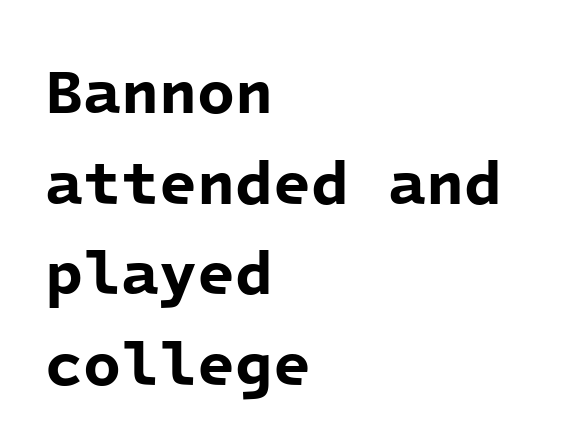
{"serif": "no", "bold": "yes", "weight": "bold", "width": "normal", "stroke_contrast": "low", "x_height": "medium", "monospaced": "yes", "underline": "no", "align": "left", "line_spacing": "normal", "line_spacing_ratio": 1.46, "letter_spacing": "normal", "letter_spacing_em": 0.0, "glyph_px": 62}
